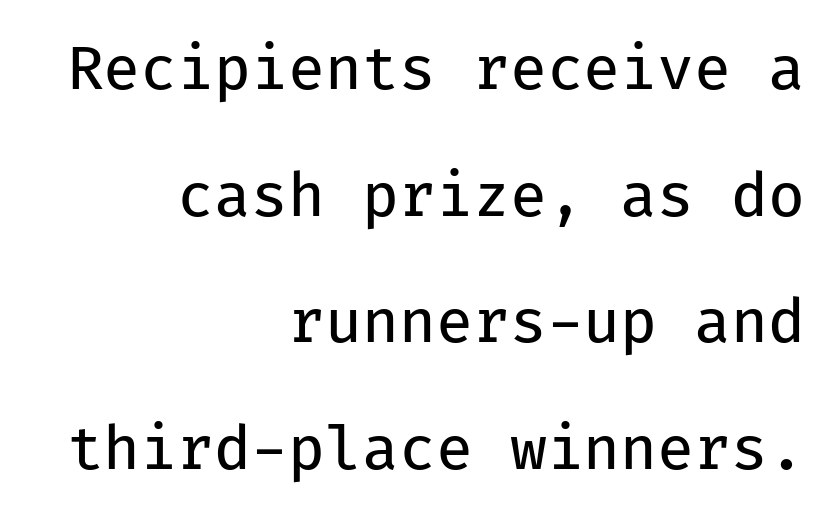
The image shows 60 px regular-weight sans-serif type, upright, monospaced; set right-aligned, loose line spacing (2.11x), normal letter spacing, not underlined; low stroke contrast and a medium x-height.
